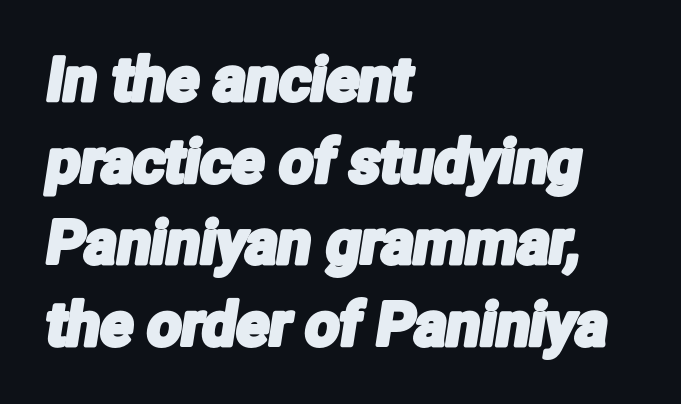
{"serif": "no", "width": "condensed", "stroke_contrast": "low", "x_height": "medium", "monospaced": "no", "underline": "no", "align": "left", "line_spacing": "normal", "line_spacing_ratio": 1.36, "letter_spacing": "normal", "letter_spacing_em": 0.0, "glyph_px": 60}
